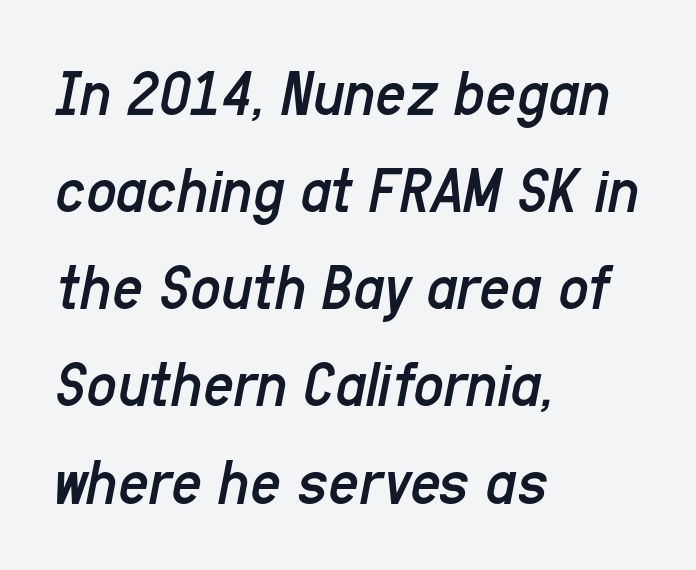
The image shows 67 px regular-weight, condensed type, italic (leaning right); set left-aligned, normal line spacing (1.45x), normal letter spacing, not underlined; low stroke contrast and a medium x-height.
